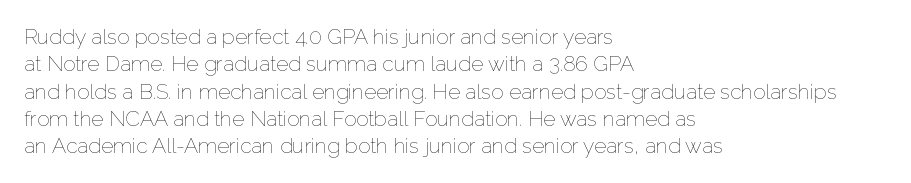
{"italic": "no", "bold": "no", "underline": "no", "align": "left", "line_spacing": "normal", "line_spacing_ratio": 1.3, "letter_spacing": "normal", "letter_spacing_em": 0.0, "glyph_px": 21}
